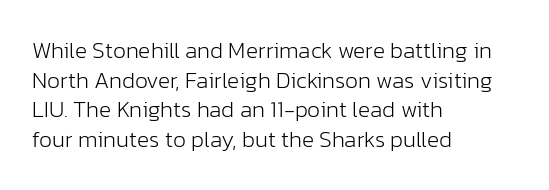
The image shows 23 px text type, upright; set left-aligned, normal line spacing (1.29x), normal letter spacing, not underlined.
